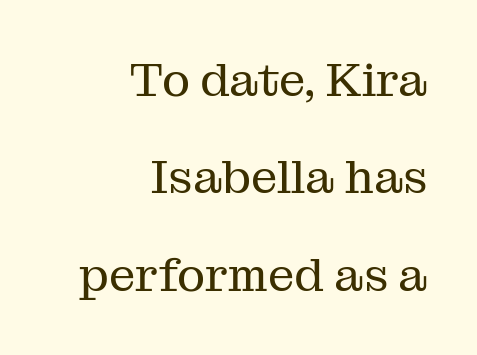
The image shows 47 px regular-weight serif type, upright; set right-aligned, loose line spacing (2.07x), normal letter spacing, not underlined; medium stroke contrast and a medium x-height.
